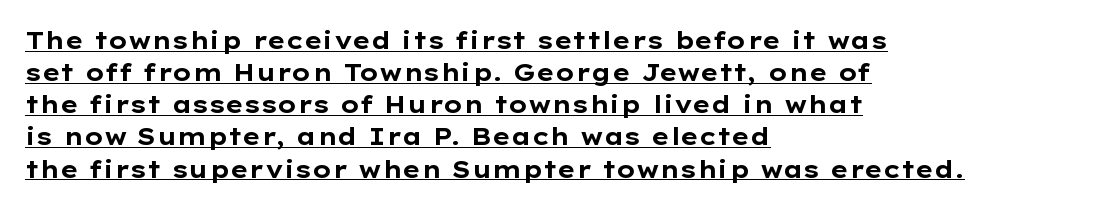
This rendering leaves character spacing at its baseline value. Notice how the passage keeps a crisp vertical edge on the left only. Each line of the rendering has a horizontal stroke beneath the glyphs. Baseline-to-baseline distance is the conventional proportion of letter height.
